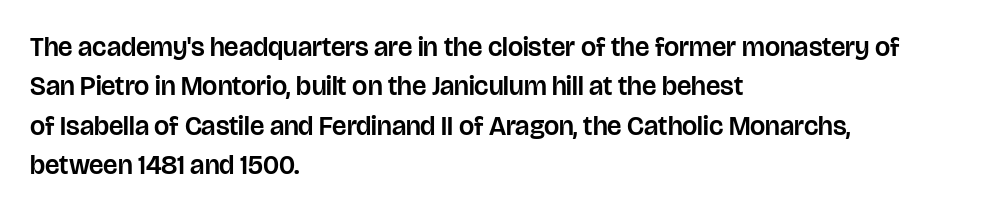
The image shows 27 px text type, upright; set left-aligned, normal line spacing (1.46x), normal letter spacing, not underlined.
